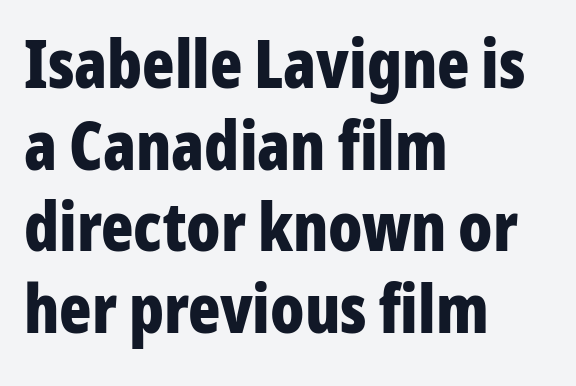
The image shows 67 px bold, condensed sans-serif type, upright; set left-aligned, line spacing 1.22x, normal letter spacing, not underlined; low stroke contrast and a medium x-height.
